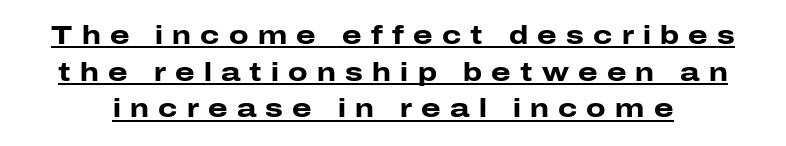
The image shows 25 px bold type, upright; set normal line spacing (1.47x), unusually wide letter spacing (+0.37 em), underlined.
